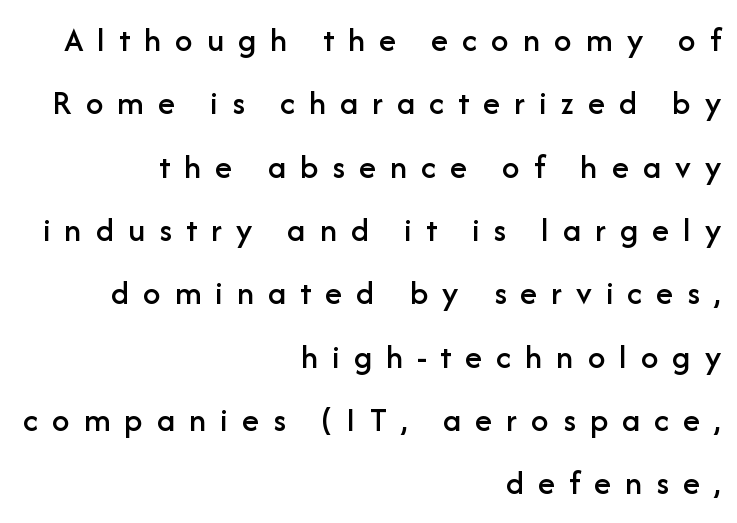
You can tell from the bare stems that sans-serif type was used. You could not count columns in this text — the font is proportionally spaced. Is there any slant? The stems are plumb. Short and long lines alike share a common ending point at right.
